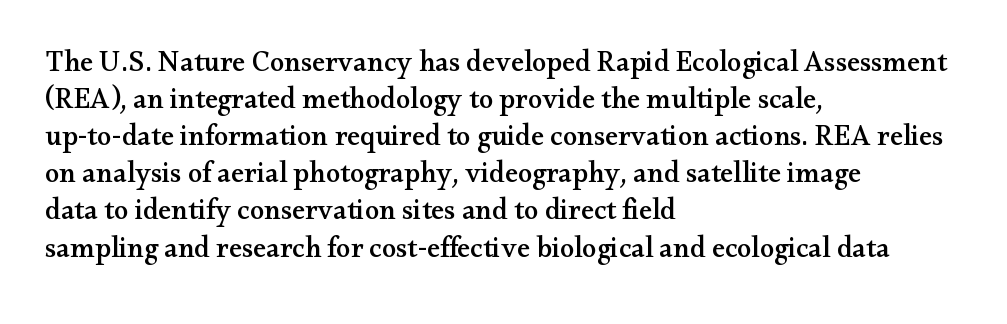
Leading matches the norm, producing a regular column. The gap between lines stays unmarked. The paragraph has a hard left edge and a soft right edge. Serifs: yes, visible at the terminals of the letterforms. Every stem runs plumb, perpendicular to the baseline. The letters advance in unequal steps, a hallmark of proportional type.
